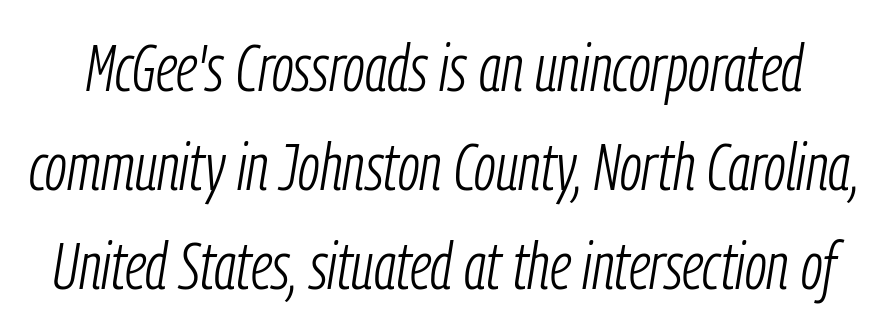
A normal amount of white space separates one row of letters from the next. Check the space under the baseline: it is left empty. Would a proofreader flag this as italicized? Yes. A typesetter would call this proportional, since set widths differ per character. No extra tracking has been applied to these lines.
